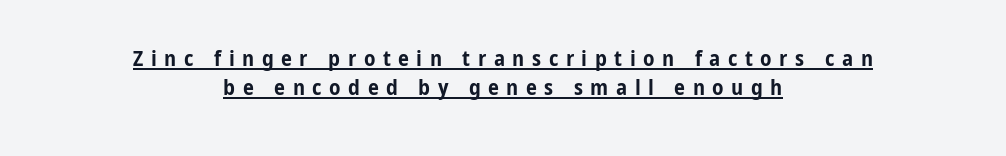
{"italic": "no", "bold": "yes", "underline": "yes", "align": "center", "line_spacing": "normal", "line_spacing_ratio": 1.33, "letter_spacing": "wide", "letter_spacing_em": 0.34, "glyph_px": 22}
